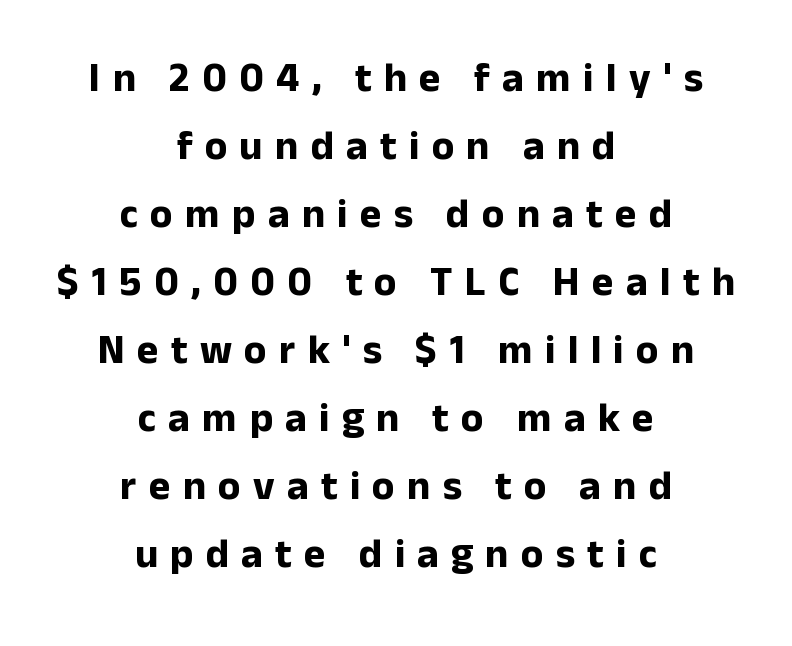
Q: Is the text bold? A: Yes.
Q: Is the text italic (slanted)? A: No, it is upright.
Q: Is the typeface a serif or a sans-serif typeface? A: Sans-serif.
Q: Is the text underlined? A: No.
Q: How is the paragraph aligned? A: Centered.
Q: Is the spacing between letters normal or unusually wide? A: Unusually wide.
Q: Is the spacing between lines tight, normal or loose? A: Normal.
Q: Width (condensed, normal, or wide)? A: Normal.
Q: Stroke contrast? A: Low.
Q: x-height? A: Medium.
Q: Monospaced? A: No.
